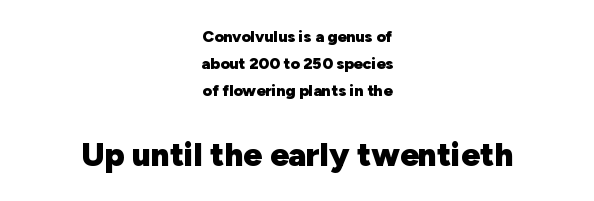
The image shows 33 px heavy sans-serif type, upright; set centered, normal line spacing (1.69x), normal letter spacing, not underlined; the second (bottom) block is 2.06x larger; low stroke contrast and a medium x-height.
